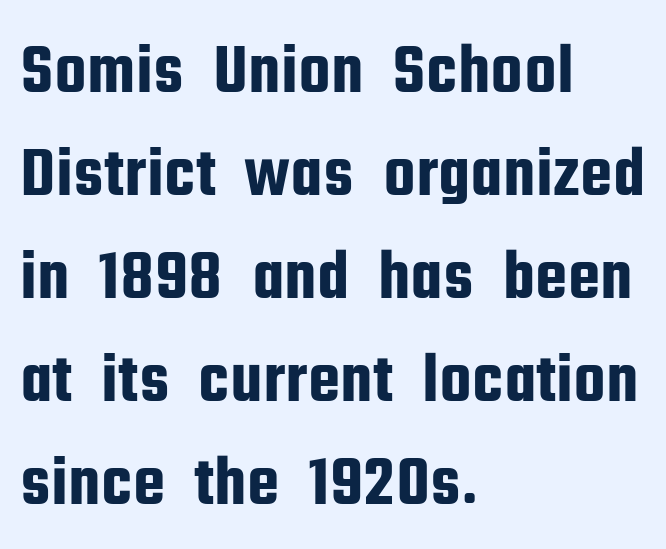
Q: Is the text italic (slanted)? A: No, it is upright.
Q: Is the typeface a serif or a sans-serif typeface? A: Sans-serif.
Q: Is the text underlined? A: No.
Q: How is the paragraph aligned? A: Left-aligned.
Q: Is the spacing between letters normal or unusually wide? A: Normal.
Q: Is the spacing between lines tight, normal or loose? A: Normal.
Q: Width (condensed, normal, or wide)? A: Condensed.
Q: Stroke contrast? A: Low.
Q: x-height? A: Medium.
Q: Monospaced? A: No.
